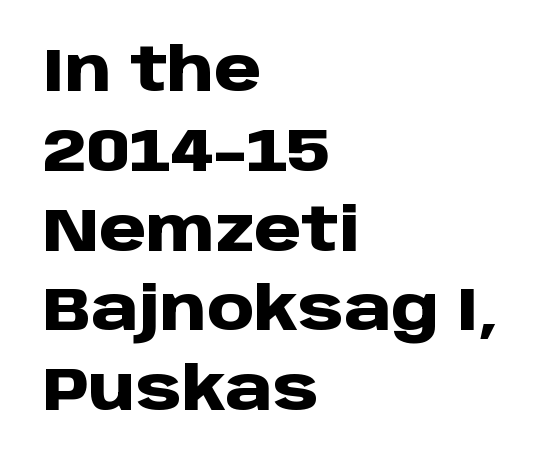
The image shows 60 px heavy sans-serif type, upright; set left-aligned, normal line spacing (1.33x), normal letter spacing, not underlined; low stroke contrast and a large x-height.
